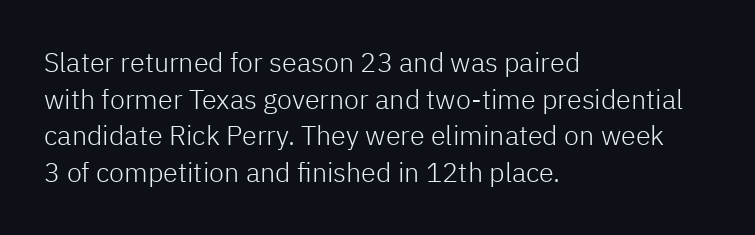
Reading down the block, your eye returns to a fixed left position each line. Do the letters lean? They stand straight. The strip under each line holds only bare page. Bold? No — there's no thickening of the strokes. Line spacing here is normal. Glyph-to-glyph distance matches everyday printed text.
